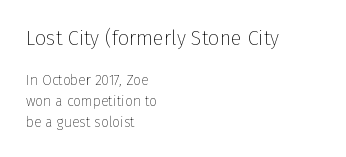
Q: Is the text bold? A: No.
Q: Is the text italic (slanted)? A: No, it is upright.
Q: Is the text underlined? A: No.
Q: How is the paragraph aligned? A: Left-aligned.
Q: Is the spacing between letters normal or unusually wide? A: Normal.
Q: Is the spacing between lines tight, normal or loose? A: Normal.
Q: Which block of text is set in a larger size, the first (top) or the second (bottom)? A: The first (top) one.
